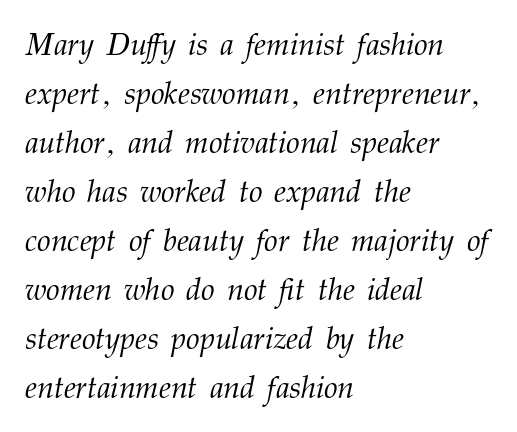
Q: Is the text bold? A: No.
Q: Is the text italic (slanted)? A: Yes, it leans right by about 12 degrees.
Q: Is the typeface a serif or a sans-serif typeface? A: Serif.
Q: Is the text underlined? A: No.
Q: How is the paragraph aligned? A: Left-aligned.
Q: Is the spacing between letters normal or unusually wide? A: Normal.
Q: Is the spacing between lines tight, normal or loose? A: Normal.
Q: Width (condensed, normal, or wide)? A: Normal.
Q: Stroke contrast? A: Medium.
Q: x-height? A: Medium.
Q: Monospaced? A: No.
